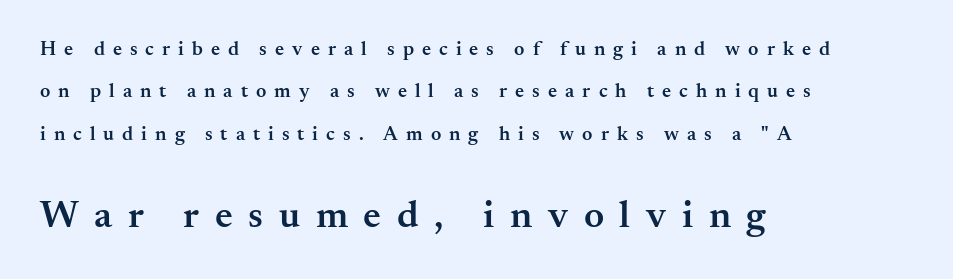
The image shows 39 px semibold serif type, upright; set left-aligned, loose line spacing (2.12x), unusually wide letter spacing (+0.4 em), not underlined; the second (bottom) block is 1.95x larger; medium stroke contrast and a small x-height.
